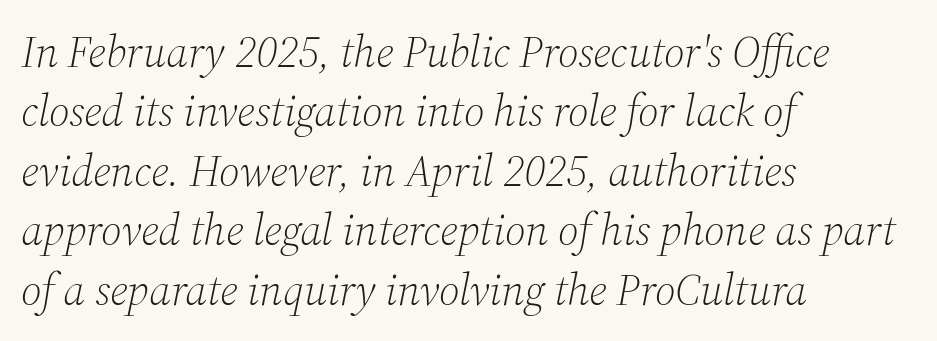
The image shows 44 px light serif type, italic (leaning right); set left-aligned, normal line spacing (1.35x), normal letter spacing, not underlined; medium stroke contrast and a medium x-height.
